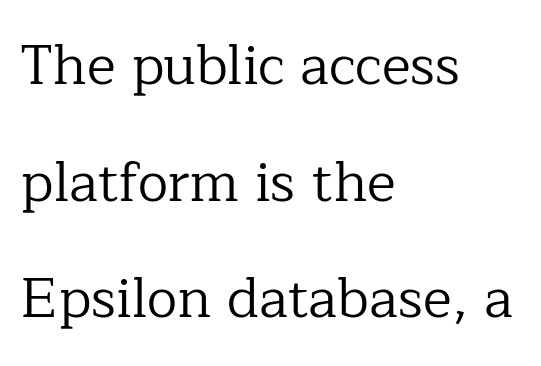
{"serif": "yes", "italic": "no", "bold": "no", "weight": "regular", "width": "normal", "stroke_contrast": "low", "x_height": "medium", "monospaced": "no", "underline": "no", "align": "left", "line_spacing": "loose", "line_spacing_ratio": 2.12, "letter_spacing": "normal", "letter_spacing_em": 0.0, "glyph_px": 55}
